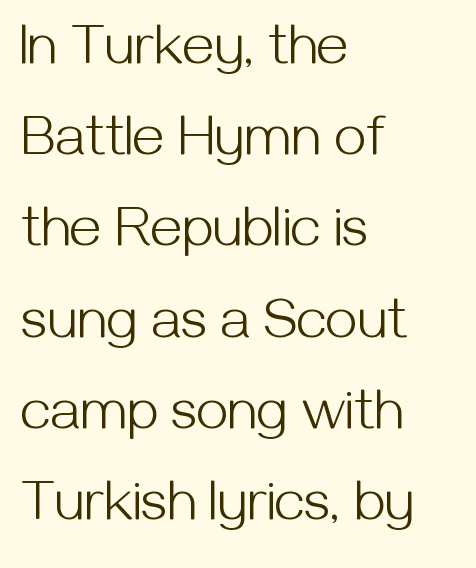
The image shows 57 px light sans-serif type, upright; set left-aligned, normal line spacing (1.6x), normal letter spacing, not underlined; medium stroke contrast and a medium x-height.
